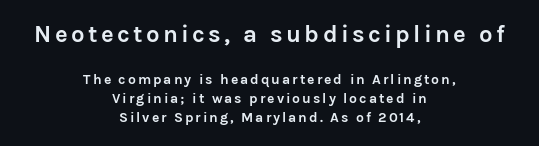
The image shows 24 px bold type, upright; set centered, normal line spacing (1.37x), not underlined; the first (top) block is 1.71x larger.
